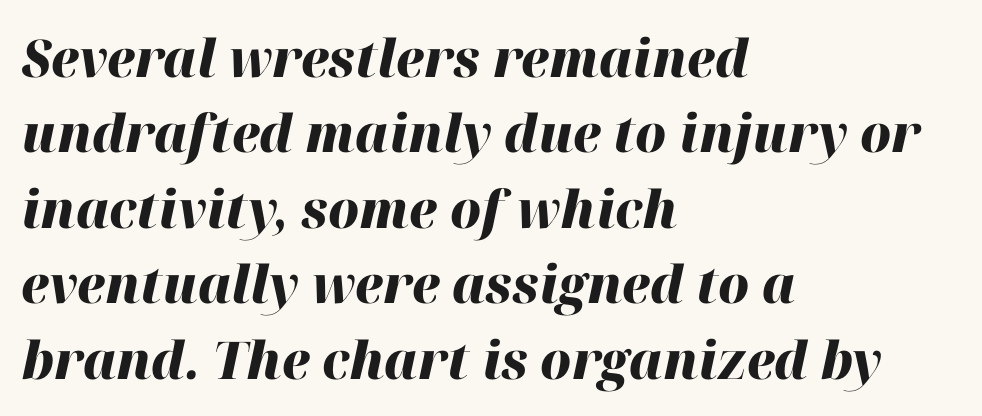
{"italic": "yes", "lean": "right", "slant_degrees": 12, "bold": "yes", "weight": "heavy", "width": "normal", "stroke_contrast": "high", "x_height": "medium", "monospaced": "no", "underline": "no", "align": "left", "line_spacing": "normal", "line_spacing_ratio": 1.45, "letter_spacing": "normal", "letter_spacing_em": 0.0, "glyph_px": 52}
